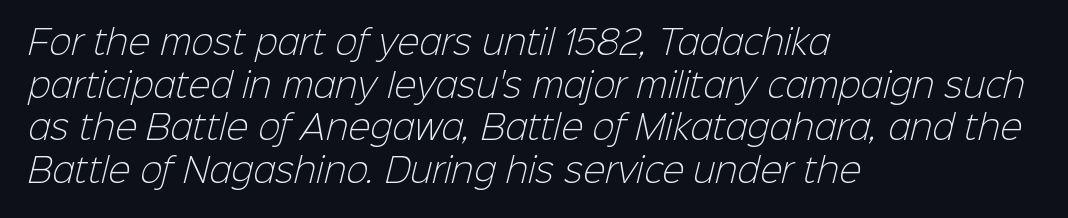
{"serif": "no", "bold": "no", "weight": "light", "width": "normal", "stroke_contrast": "low", "x_height": "medium", "monospaced": "no", "underline": "no", "align": "left", "line_spacing": "normal", "line_spacing_ratio": 1.29, "letter_spacing": "normal", "letter_spacing_em": 0.0, "glyph_px": 33}
